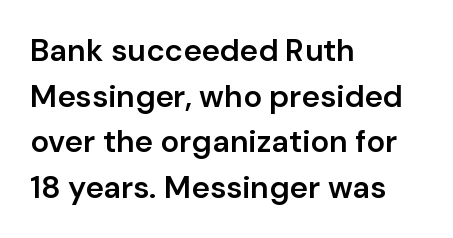
Examine the stroke ends and you'll find no serifs. Typeset ragged right — the left edge is the straight one. Tall strokes in this sample are plumb rather than angled. How would I describe the line gaps? Plain and ordinary. Is this a fixed-width face? No — the glyphs have proportional, varying widths.
